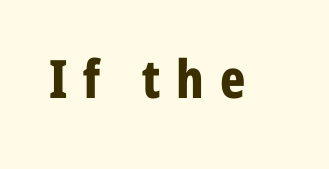
Q: Is the text bold? A: Yes.
Q: Is the text italic (slanted)? A: No, it is upright.
Q: Is the typeface a serif or a sans-serif typeface? A: Sans-serif.
Q: Is the text underlined? A: No.
Q: Is the spacing between letters normal or unusually wide? A: Unusually wide.
Q: Width (condensed, normal, or wide)? A: Condensed.
Q: Stroke contrast? A: Low.
Q: x-height? A: Medium.
Q: Monospaced? A: No.
